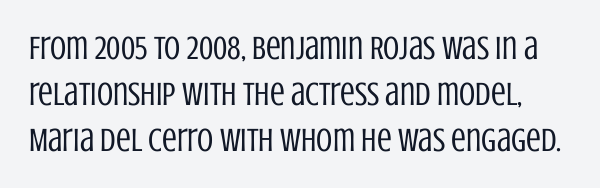
{"serif": "no", "italic": "no", "bold": "no", "weight": "regular", "width": "condensed", "stroke_contrast": "low", "x_height": "large", "monospaced": "no", "underline": "no", "line_spacing": "normal", "line_spacing_ratio": 1.39, "letter_spacing": "normal", "letter_spacing_em": 0.0, "glyph_px": 33}
